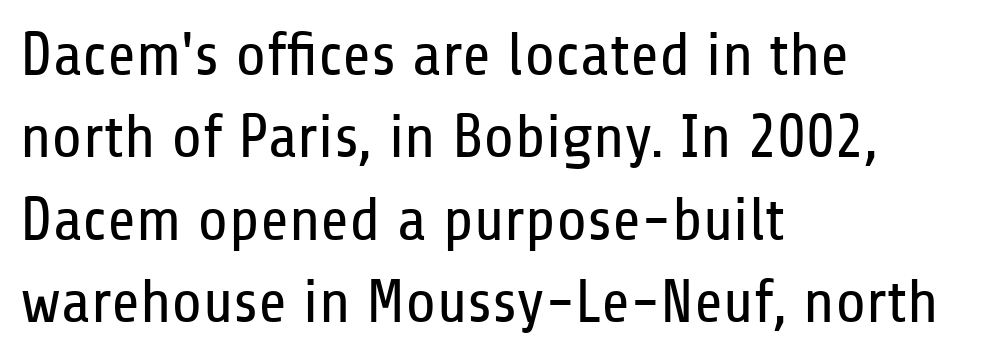
Grotesque or geometric, the face here clearly has no serifs. Students, note that the glyphs here touch the page at normal intervals. Bold? No — there's no thickening of the strokes. Each letter keeps its own natural width here, so spacing adapts to shape. A clean baseline with only descenders dipping below it.
